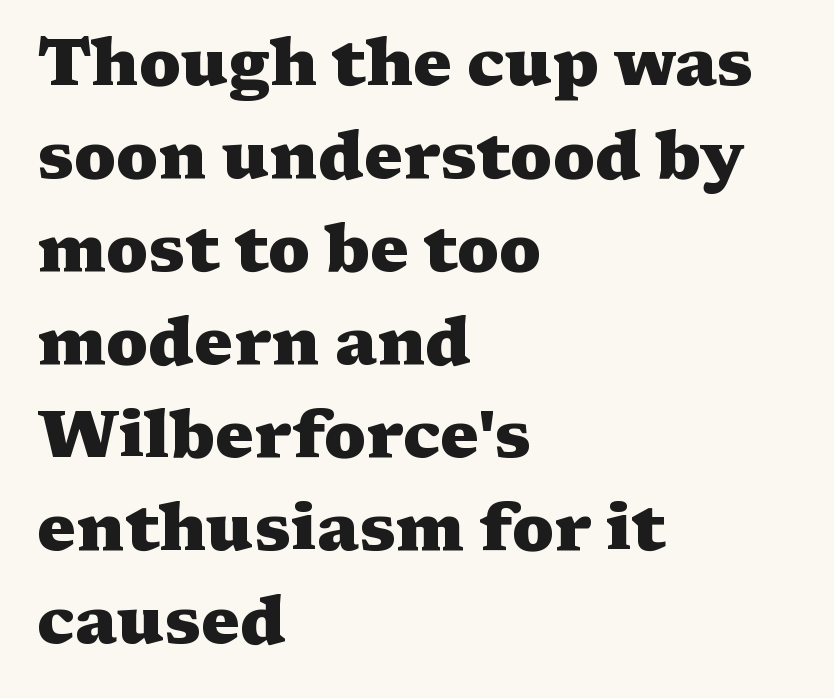
These lines keep a tight, regular rhythm from letter to letter. The designer went with a serif here, giving each stem small feet. When letters stand straight like this, we call the style roman or upright. The passage shown is not underscored anywhere. Spacing verdict: proportional, widths tailored to each character.
